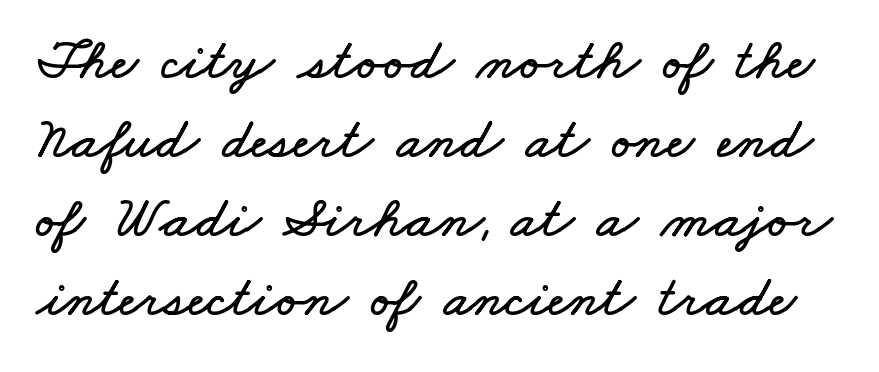
Q: Is the text underlined? A: No.
Q: Is the spacing between letters normal or unusually wide? A: Normal.
Q: Is the spacing between lines tight, normal or loose? A: Normal.
Q: Width (condensed, normal, or wide)? A: Wide.
Q: Stroke contrast? A: Low.
Q: x-height? A: Small.
Q: Monospaced? A: No.
